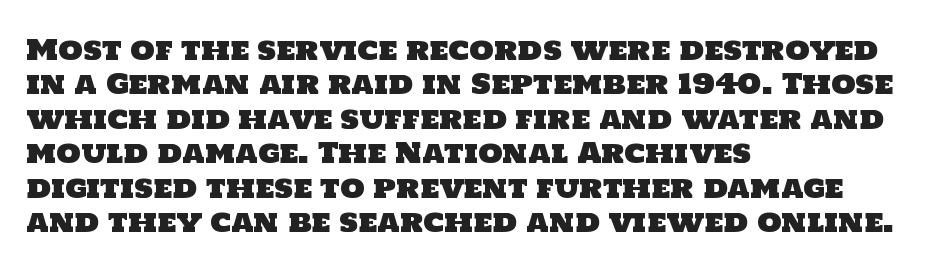
Q: Is the typeface a serif or a sans-serif typeface? A: Sans-serif.
Q: Is the text underlined? A: No.
Q: How is the paragraph aligned? A: Left-aligned.
Q: Is the spacing between letters normal or unusually wide? A: Normal.
Q: Width (condensed, normal, or wide)? A: Normal.
Q: Stroke contrast? A: Low.
Q: x-height? A: Large.
Q: Monospaced? A: No.
